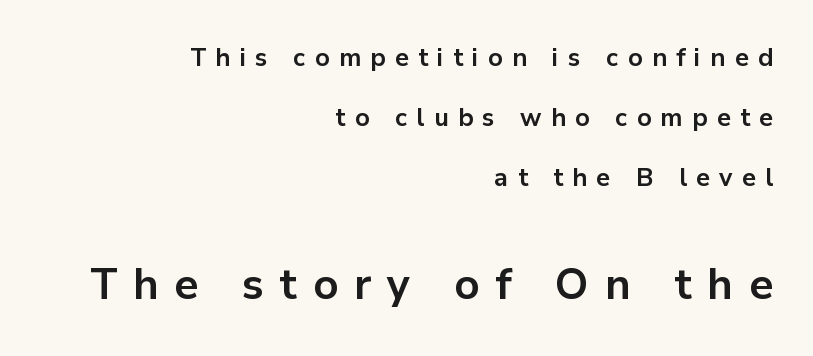
Q: Is the text bold? A: Yes.
Q: Is the text italic (slanted)? A: No, it is upright.
Q: Is the typeface a serif or a sans-serif typeface? A: Sans-serif.
Q: Is the text underlined? A: No.
Q: How is the paragraph aligned? A: Right-aligned.
Q: Is the spacing between letters normal or unusually wide? A: Unusually wide.
Q: Is the spacing between lines tight, normal or loose? A: Loose.
Q: Which block of text is set in a larger size, the first (top) or the second (bottom)? A: The second (bottom) one.
Q: Width (condensed, normal, or wide)? A: Normal.
Q: Stroke contrast? A: Low.
Q: x-height? A: Medium.
Q: Monospaced? A: No.
